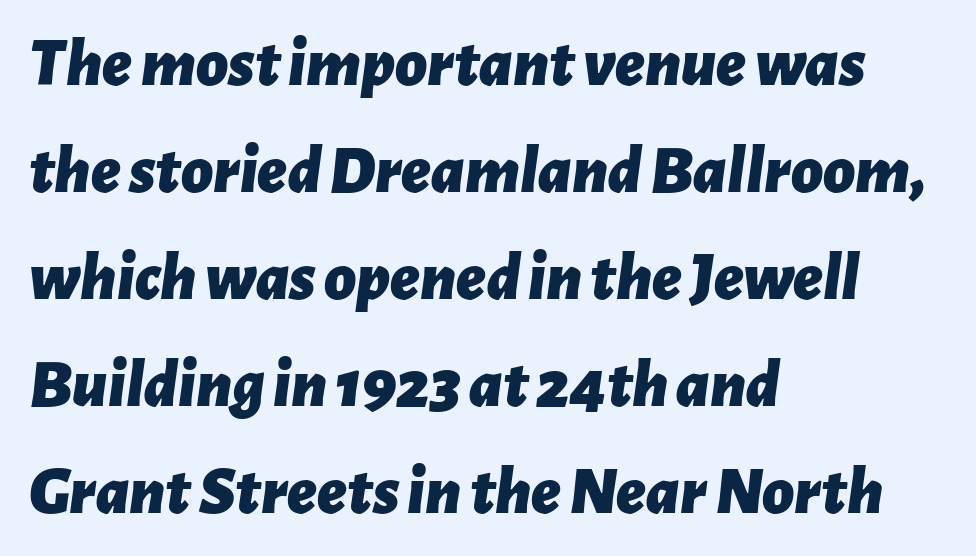
Q: Is the text bold? A: Yes.
Q: Is the text italic (slanted)? A: Yes, it leans right by about 7 degrees.
Q: Is the text underlined? A: No.
Q: How is the paragraph aligned? A: Left-aligned.
Q: Is the spacing between letters normal or unusually wide? A: Normal.
Q: Is the spacing between lines tight, normal or loose? A: Normal.
Q: Width (condensed, normal, or wide)? A: Normal.
Q: Stroke contrast? A: Low.
Q: x-height? A: Medium.
Q: Monospaced? A: No.
